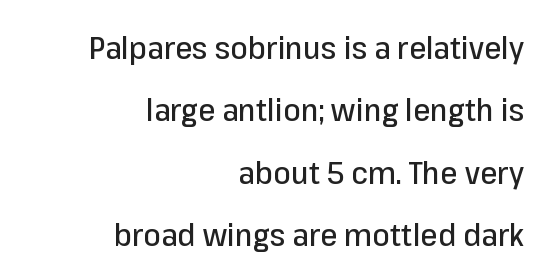
{"serif": "no", "italic": "no", "width": "normal", "stroke_contrast": "low", "x_height": "medium", "monospaced": "no", "underline": "no", "align": "right", "line_spacing": "loose", "line_spacing_ratio": 2.01, "letter_spacing": "normal", "letter_spacing_em": 0.0, "glyph_px": 31}
